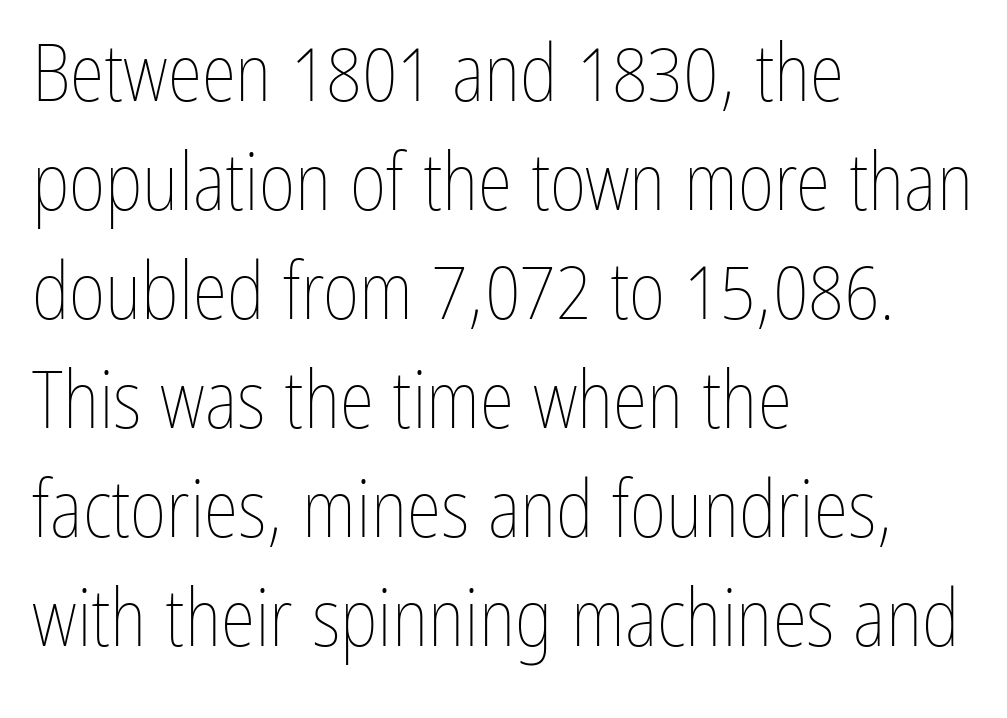
Q: Is the text bold? A: No.
Q: Is the text italic (slanted)? A: No, it is upright.
Q: Is the text underlined? A: No.
Q: How is the paragraph aligned? A: Left-aligned.
Q: Is the spacing between letters normal or unusually wide? A: Normal.
Q: Is the spacing between lines tight, normal or loose? A: Normal.
Q: Width (condensed, normal, or wide)? A: Condensed.
Q: Stroke contrast? A: Low.
Q: x-height? A: Medium.
Q: Monospaced? A: No.
